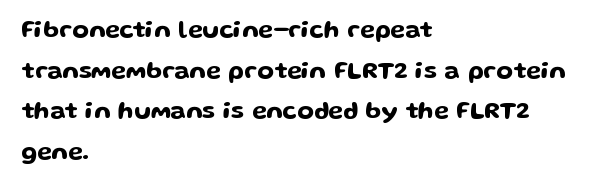
{"italic": "no", "underline": "no", "align": "left", "line_spacing": "normal", "line_spacing_ratio": 1.69, "letter_spacing": "normal", "letter_spacing_em": 0.0, "glyph_px": 24}
